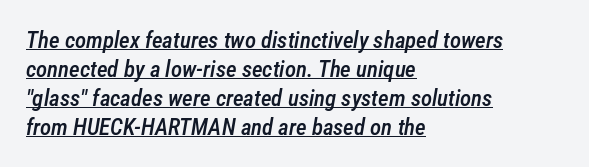
Emphasis is given by a line drawn under the lettering. Does the copy run flush right? No — it runs flush left. There is no visible air inserted between adjacent glyphs. Yep, that's italic — everything's leaning. The rendering uses a semibold face; strokes are thickened but not to full bold.
